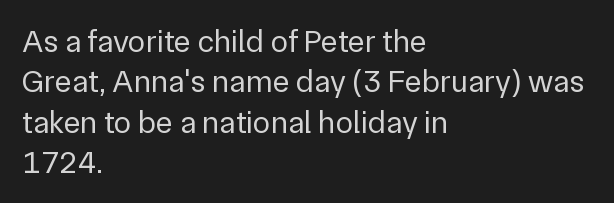
This is the regular roman posture of the typeface. Leading matches the norm, producing a regular column. Caption: multi-line text, flush left, ragged right. A typesetter would call this proportional, since set widths differ per character. Heaviness? Minimal to ordinary, like unemphasized prose.
